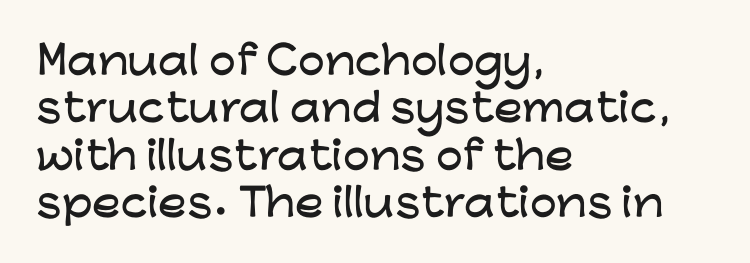
The image shows 38 px wide sans-serif type, upright; set left-aligned, normal line spacing (1.25x), normal letter spacing, not underlined; low stroke contrast and a medium x-height.
